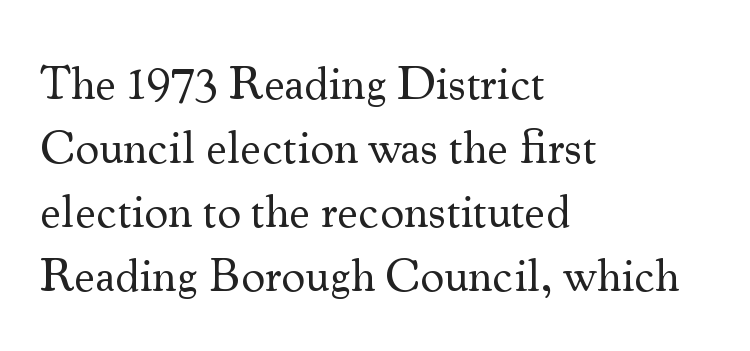
The image shows 47 px regular-weight serif type, upright; set left-aligned, normal line spacing (1.36x), normal letter spacing, not underlined; medium stroke contrast and a small x-height.
